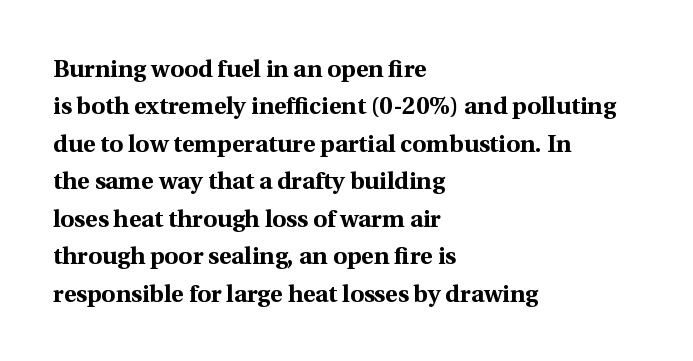
The image shows 24 px bold type, upright; set left-aligned, normal line spacing (1.56x), normal letter spacing, not underlined.
